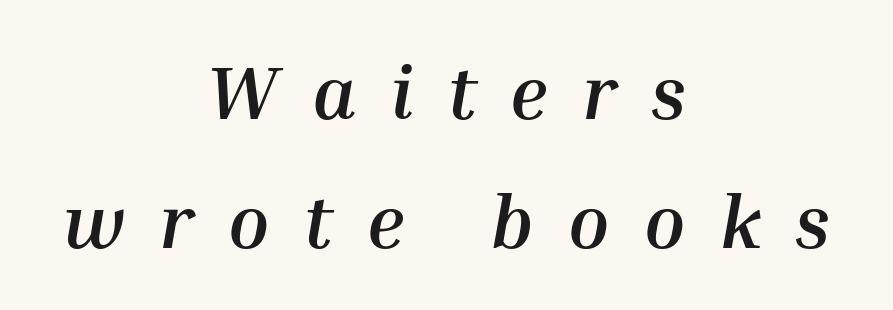
{"italic": "yes", "lean": "right", "slant_degrees": 10, "bold": "yes", "weight": "semibold", "width": "normal", "stroke_contrast": "medium", "x_height": "medium", "monospaced": "no", "underline": "no", "align": "center", "line_spacing_ratio": 1.72, "letter_spacing": "wide", "letter_spacing_em": 0.46, "glyph_px": 75}
